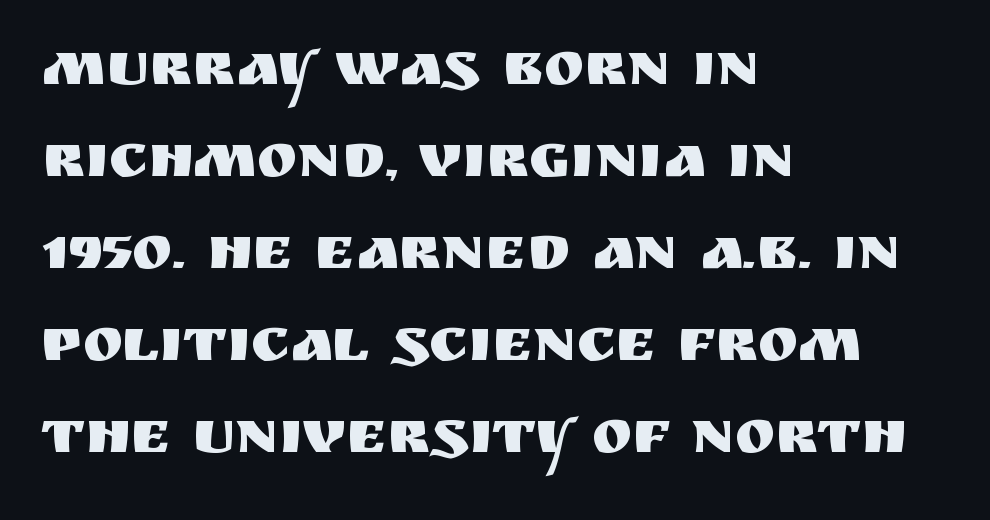
There is no visible air inserted between adjacent glyphs. Line spacing here is normal. Teacher's note: observe the even left margin — that is flush-left alignment. Note: no serifs on the glyphs.
